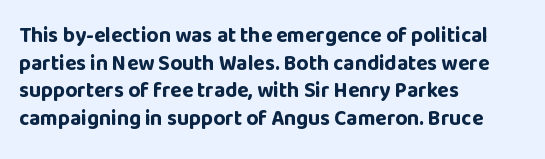
Q: Is the text bold? A: Yes.
Q: Is the text italic (slanted)? A: No, it is upright.
Q: Is the text underlined? A: No.
Q: How is the paragraph aligned? A: Left-aligned.
Q: Is the spacing between letters normal or unusually wide? A: Normal.
Q: Is the spacing between lines tight, normal or loose? A: Normal.
